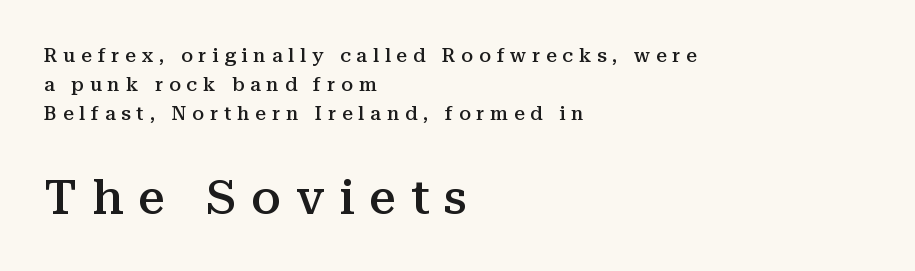
{"serif": "yes", "italic": "no", "bold": "semi", "weight": "semibold", "width": "normal", "stroke_contrast": "medium", "x_height": "medium", "monospaced": "no", "underline": "no", "align": "left", "line_spacing": "normal", "line_spacing_ratio": 1.52, "letter_spacing": "wide", "letter_spacing_em": 0.31, "larger_block": "second", "size_ratio": 2.53, "glyph_px": 48}
